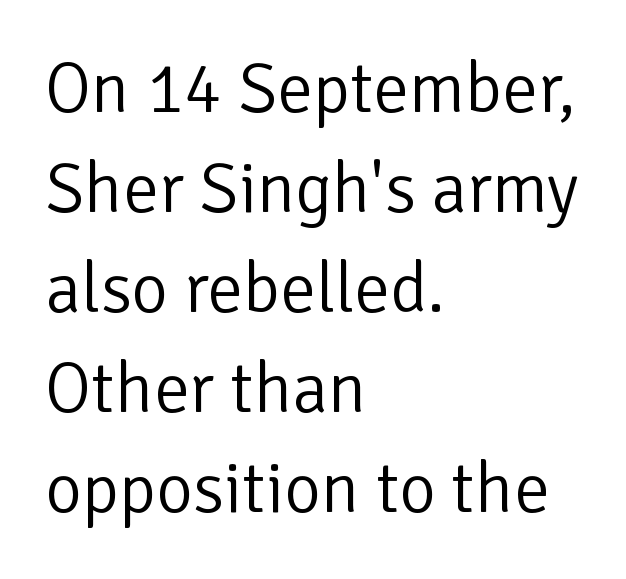
The image shows 71 px light sans-serif type, upright; set left-aligned, normal line spacing (1.41x), normal letter spacing, not underlined; low stroke contrast and a medium x-height.
